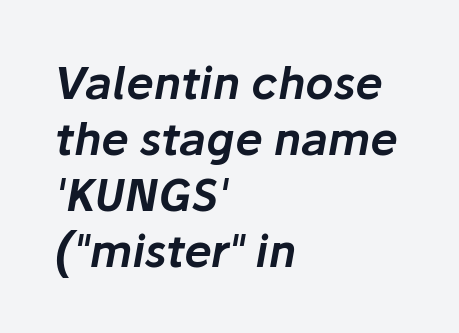
{"italic": "yes", "lean": "right", "slant_degrees": 10, "width": "normal", "stroke_contrast": "low", "x_height": "medium", "monospaced": "no", "underline": "no", "align": "left", "line_spacing": "normal", "line_spacing_ratio": 1.27, "letter_spacing": "normal", "letter_spacing_em": 0.0, "glyph_px": 44}
